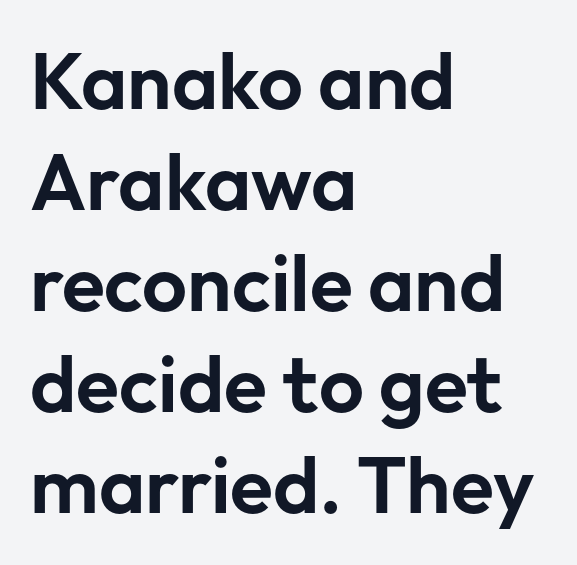
{"serif": "no", "italic": "no", "width": "normal", "stroke_contrast": "low", "x_height": "medium", "monospaced": "no", "underline": "no", "align": "left", "line_spacing": "normal", "line_spacing_ratio": 1.28, "letter_spacing": "normal", "letter_spacing_em": 0.0, "glyph_px": 79}
